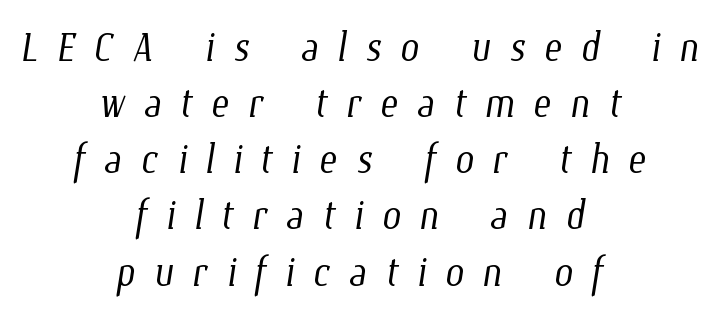
The image shows 54 px light, condensed type; set centered, tight line spacing (1.04x), unusually wide letter spacing (+0.34 em), not underlined; low stroke contrast and a medium x-height.
